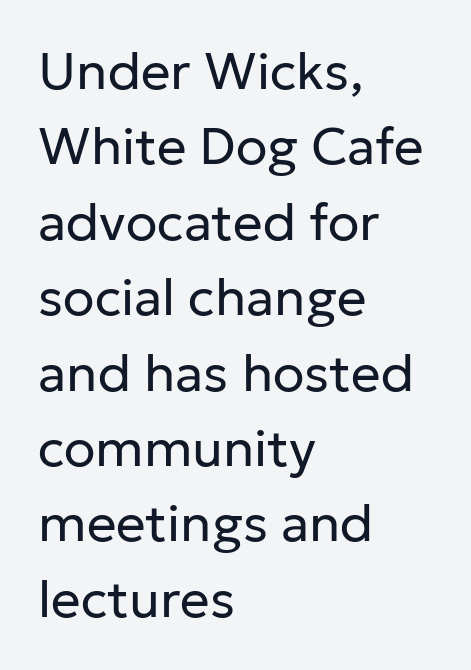
{"serif": "no", "italic": "no", "bold": "no", "weight": "regular", "width": "normal", "stroke_contrast": "low", "x_height": "medium", "monospaced": "no", "underline": "no", "align": "left", "line_spacing": "normal", "line_spacing_ratio": 1.45, "letter_spacing": "normal", "letter_spacing_em": 0.0, "glyph_px": 52}
